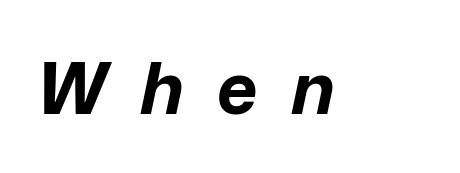
The image shows 71 px bold type, italic (leaning right); set unusually wide letter spacing (+0.47 em), not underlined; low stroke contrast and a medium x-height.
